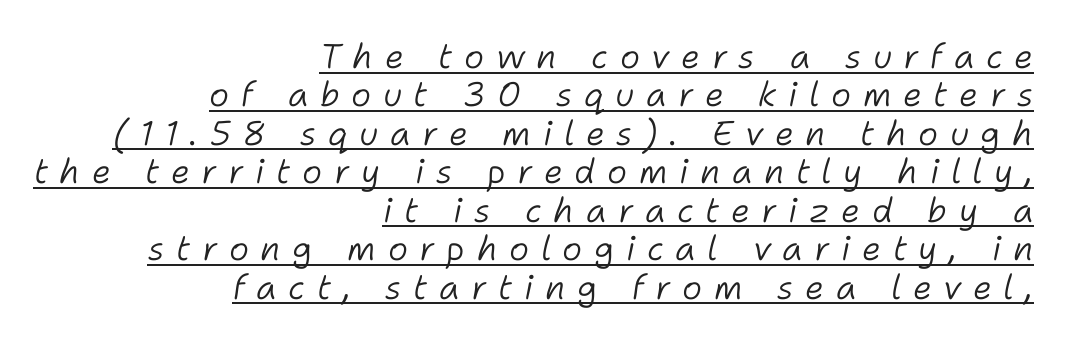
Q: Is the text bold? A: No.
Q: Is the text italic (slanted)? A: Yes, it leans right by about 11 degrees.
Q: Is the text underlined? A: Yes.
Q: How is the paragraph aligned? A: Right-aligned.
Q: Is the spacing between letters normal or unusually wide? A: Unusually wide.
Q: Is the spacing between lines tight, normal or loose? A: Tight.
Q: Width (condensed, normal, or wide)? A: Normal.
Q: Stroke contrast? A: Low.
Q: x-height? A: Medium.
Q: Monospaced? A: No.
